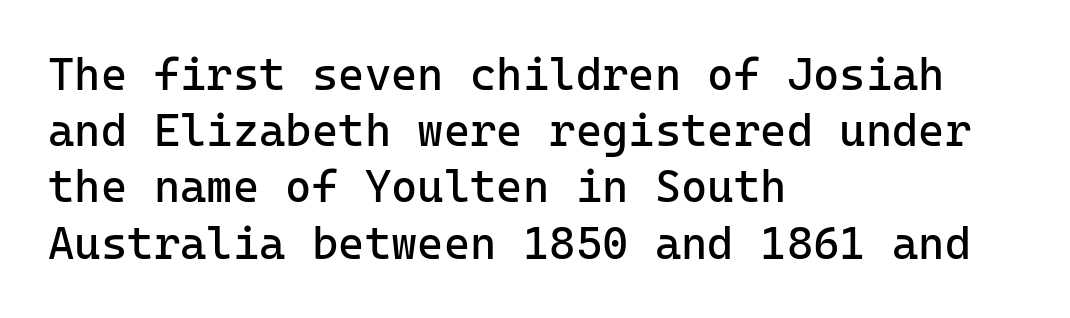
Honestly, the letter spacing is just normal — you wouldn't notice it. The paragraph shown leans on its left margin. Upright lettering throughout. The letters carry no serifs — their stems end cleanly without finishing strokes.
